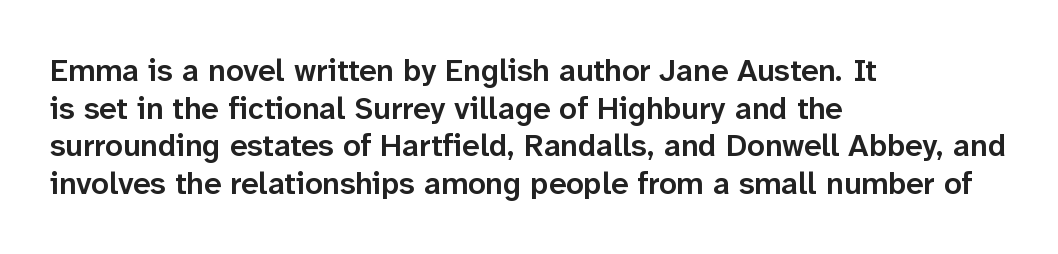
Q: Is the text bold? A: Semi-bold.
Q: Is the text italic (slanted)? A: No, it is upright.
Q: Is the typeface a serif or a sans-serif typeface? A: Sans-serif.
Q: Is the text underlined? A: No.
Q: How is the paragraph aligned? A: Left-aligned.
Q: Is the spacing between letters normal or unusually wide? A: Normal.
Q: Width (condensed, normal, or wide)? A: Normal.
Q: Stroke contrast? A: Low.
Q: x-height? A: Medium.
Q: Monospaced? A: No.
